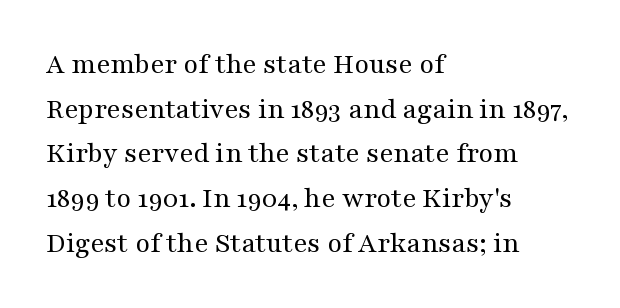
{"serif": "yes", "italic": "no", "bold": "no", "weight": "regular", "width": "wide", "stroke_contrast": "medium", "x_height": "medium", "monospaced": "no", "underline": "no", "align": "left", "line_spacing": "normal", "line_spacing_ratio": 1.49, "letter_spacing": "normal", "letter_spacing_em": 0.0, "glyph_px": 30}
